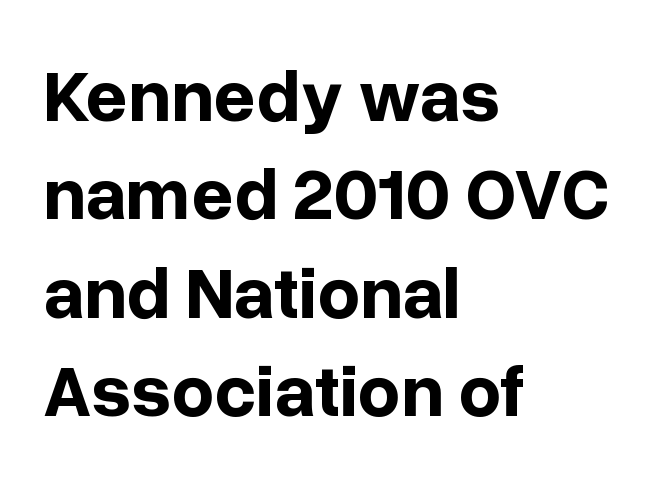
{"serif": "no", "italic": "no", "bold": "yes", "weight": "bold", "width": "normal", "stroke_contrast": "low", "x_height": "medium", "monospaced": "no", "underline": "no", "align": "left", "line_spacing": "normal", "line_spacing_ratio": 1.33, "letter_spacing": "normal", "letter_spacing_em": 0.0, "glyph_px": 74}
